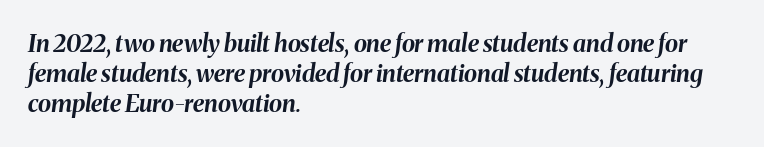
Q: Is the text bold? A: Yes.
Q: Is the text italic (slanted)? A: Yes, it leans right by about 8 degrees.
Q: Is the text underlined? A: No.
Q: How is the paragraph aligned? A: Left-aligned.
Q: Is the spacing between letters normal or unusually wide? A: Normal.
